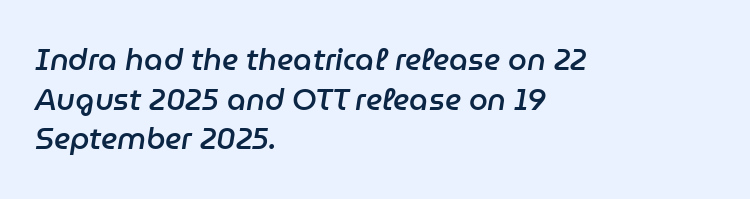
{"italic": "yes", "lean": "right", "slant_degrees": 9, "bold": "semi", "weight": "semibold", "width": "normal", "stroke_contrast": "low", "x_height": "medium", "monospaced": "no", "underline": "no", "align": "left", "line_spacing": "normal", "line_spacing_ratio": 1.32, "letter_spacing": "normal", "letter_spacing_em": 0.0, "glyph_px": 30}
